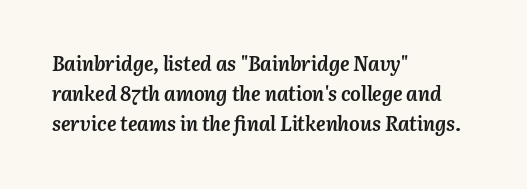
Q: Is the text bold? A: Yes.
Q: Is the text italic (slanted)? A: Yes, it leans right by about 3 degrees.
Q: Is the text underlined? A: No.
Q: How is the paragraph aligned? A: Left-aligned.
Q: Is the spacing between letters normal or unusually wide? A: Normal.
Q: Is the spacing between lines tight, normal or loose? A: Normal.
